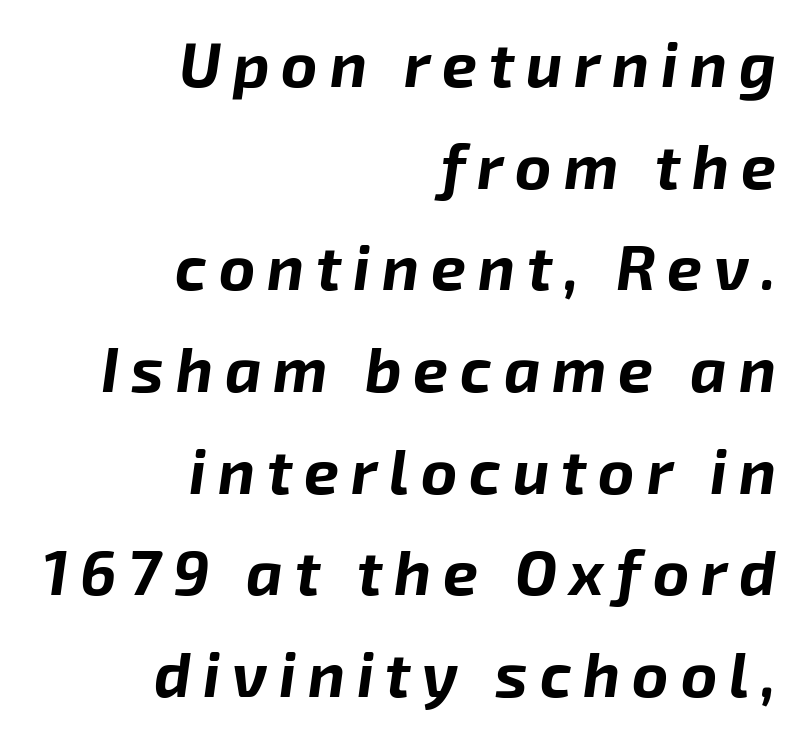
{"italic": "yes", "lean": "right", "slant_degrees": 8, "bold": "yes", "weight": "bold", "width": "normal", "stroke_contrast": "low", "x_height": "medium", "monospaced": "no", "underline": "no", "align": "right", "line_spacing": "normal", "line_spacing_ratio": 1.64, "glyph_px": 62}
